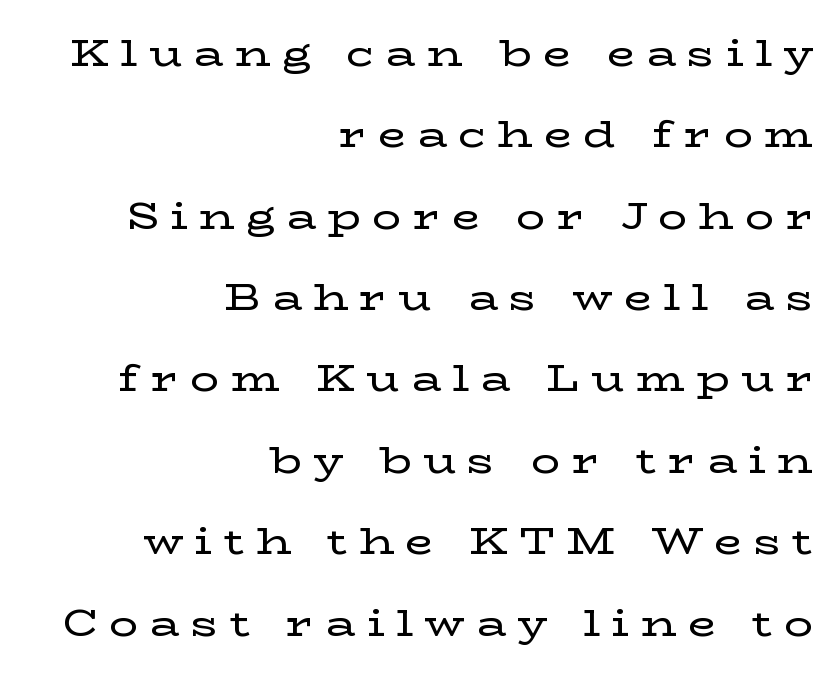
{"serif": "yes", "italic": "no", "width": "wide", "stroke_contrast": "low", "x_height": "medium", "monospaced": "no", "underline": "no", "align": "right", "line_spacing": "loose", "line_spacing_ratio": 2.26, "letter_spacing": "wide", "letter_spacing_em": 0.32, "glyph_px": 36}
